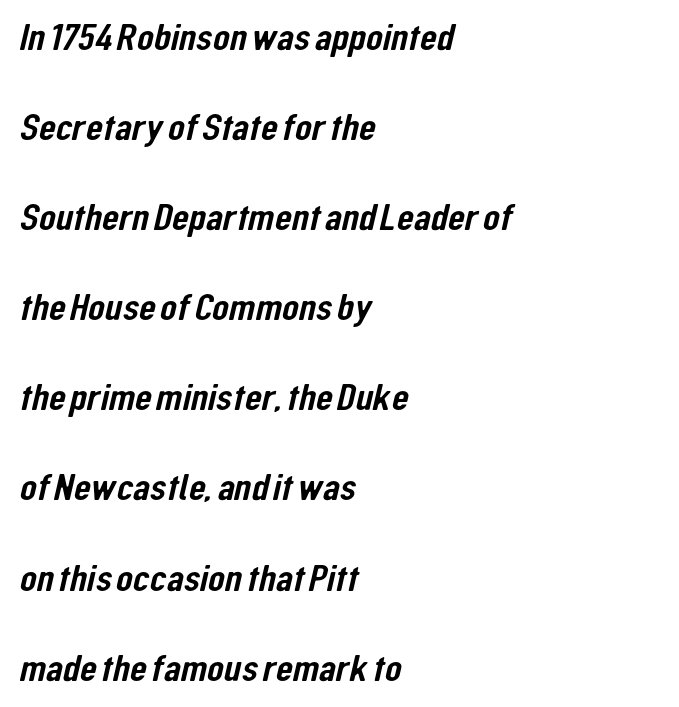
The image shows 39 px condensed sans-serif type; set left-aligned, loose line spacing (2.31x), normal letter spacing, not underlined; low stroke contrast and a medium x-height.
